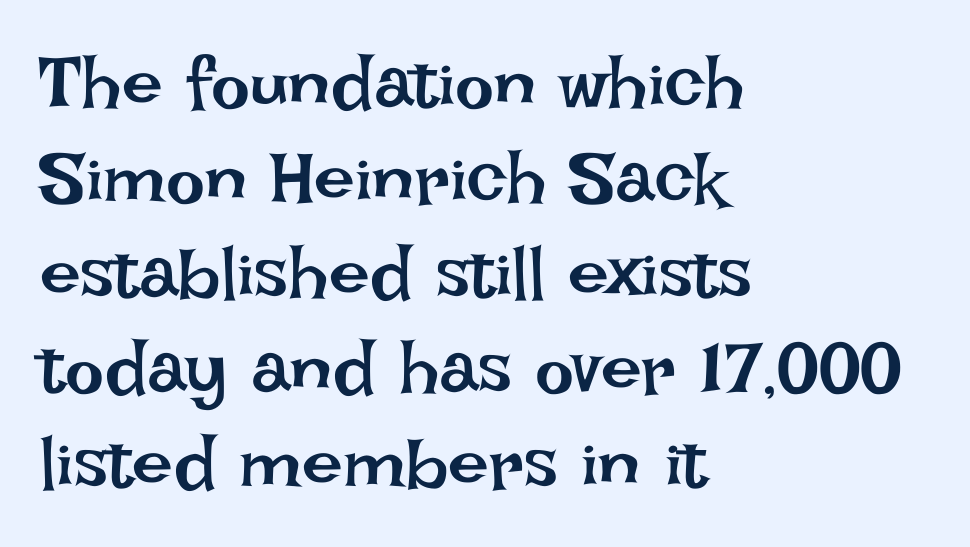
Inter-character spacing is left at the font's built-in metrics. A normal amount of white space separates one row of letters from the next. In CSS terms this would be text-align: left. Descenders hang freely into open space. A quiet, ordinary-to-light weight characterises the typeface. Characters remain perfectly vertical along every line.
